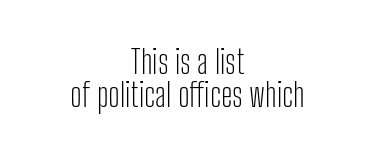
The image shows 33 px light, condensed sans-serif type, upright; set centered, tight line spacing (1.0x), normal letter spacing, not underlined; low stroke contrast and a medium x-height.
